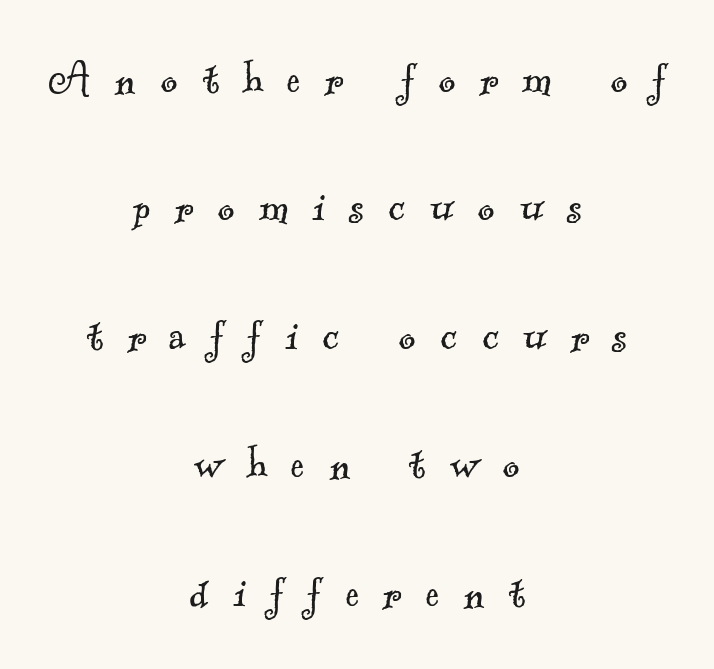
The image shows 52 px light serif type; set centered, loose line spacing (2.47x), unusually wide letter spacing (+0.47 em), not underlined; a small x-height.
